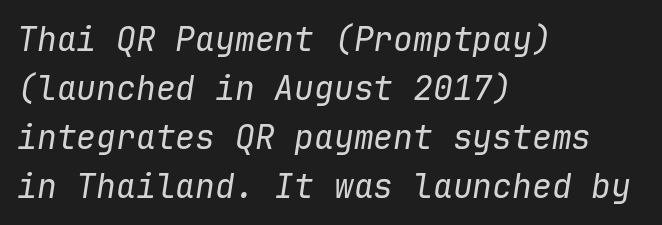
The image shows 33 px regular-weight type, italic (leaning right), monospaced; set left-aligned, normal line spacing (1.48x), normal letter spacing, not underlined; low stroke contrast and a medium x-height.
